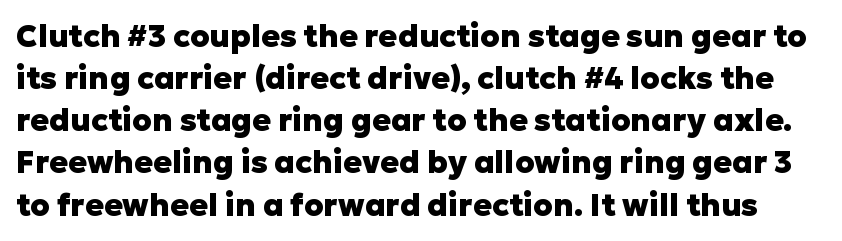
The image shows 31 px heavy sans-serif type, upright; set normal line spacing (1.36x), normal letter spacing, not underlined; low stroke contrast and a medium x-height.
